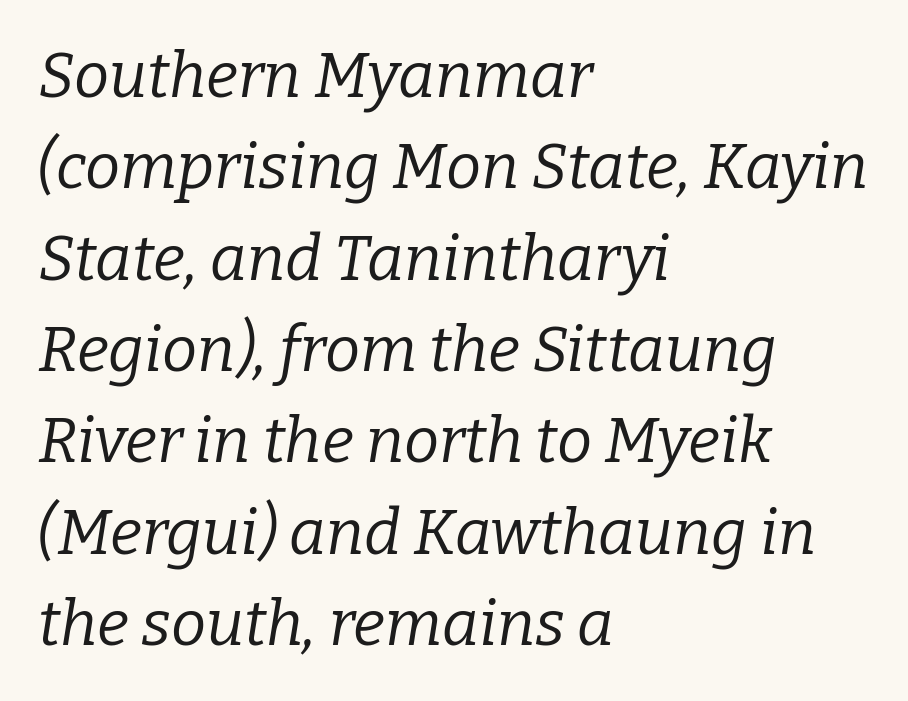
Q: Is the text bold? A: No.
Q: Is the text italic (slanted)? A: Yes, it leans right by about 9 degrees.
Q: Is the typeface a serif or a sans-serif typeface? A: Serif.
Q: Is the text underlined? A: No.
Q: How is the paragraph aligned? A: Left-aligned.
Q: Is the spacing between letters normal or unusually wide? A: Normal.
Q: Is the spacing between lines tight, normal or loose? A: Normal.
Q: Width (condensed, normal, or wide)? A: Normal.
Q: Stroke contrast? A: Low.
Q: x-height? A: Medium.
Q: Monospaced? A: No.
